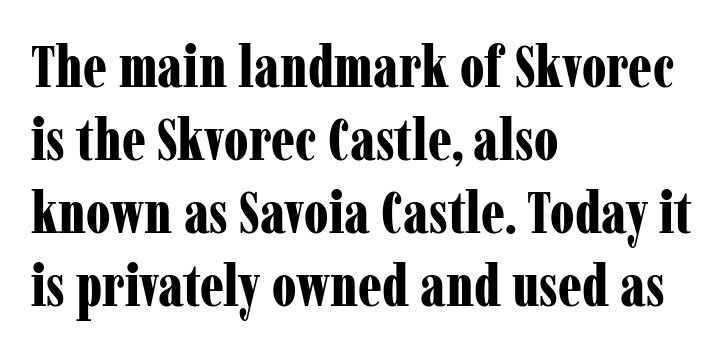
Q: Is the text bold? A: Yes.
Q: Is the text italic (slanted)? A: No, it is upright.
Q: Is the typeface a serif or a sans-serif typeface? A: Serif.
Q: Is the text underlined? A: No.
Q: How is the paragraph aligned? A: Left-aligned.
Q: Is the spacing between letters normal or unusually wide? A: Normal.
Q: Is the spacing between lines tight, normal or loose? A: Normal.
Q: Width (condensed, normal, or wide)? A: Condensed.
Q: Stroke contrast? A: Low.
Q: x-height? A: Medium.
Q: Monospaced? A: No.
